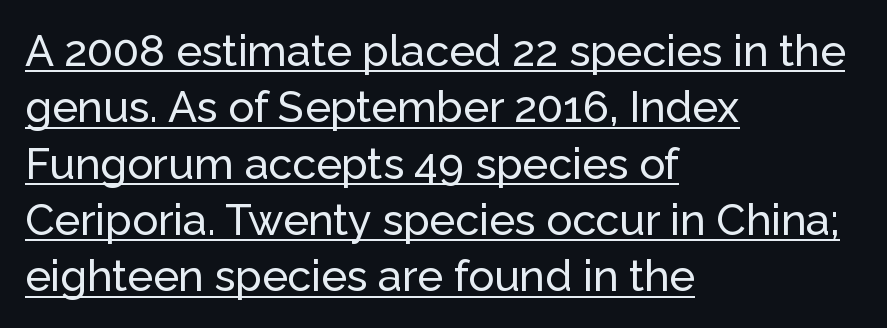
What stands out about the letter spacing? Nothing — it is the standard amount. The characters display no serif detailing; their extremities are plain. This block has exactly the height ordinary leading produces. The letters stand straight up with perfectly vertical stems.
